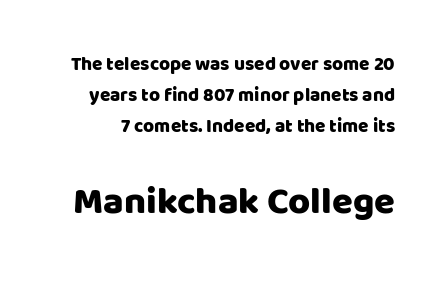
{"serif": "no", "italic": "no", "width": "normal", "stroke_contrast": "low", "x_height": "large", "monospaced": "no", "underline": "no", "line_spacing": "normal", "line_spacing_ratio": 1.62, "letter_spacing": "normal", "letter_spacing_em": 0.0, "larger_block": "second", "size_ratio": 2.0, "glyph_px": 38}
